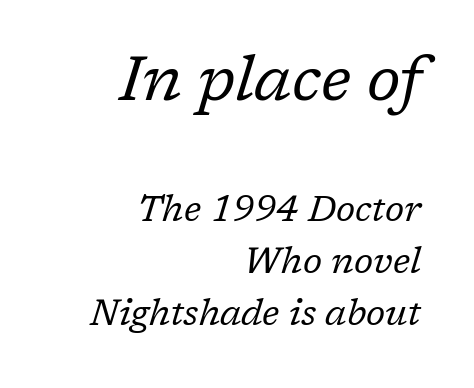
Bare-footed words on every line. This is serif lettering, the kind often seen in printed books. Every character sits at an angle, as italics do. Leftover space on each line is placed entirely before the opening word. These lines keep a tight, regular rhythm from letter to letter. Letters have the restrained weight of plain body copy at most.
